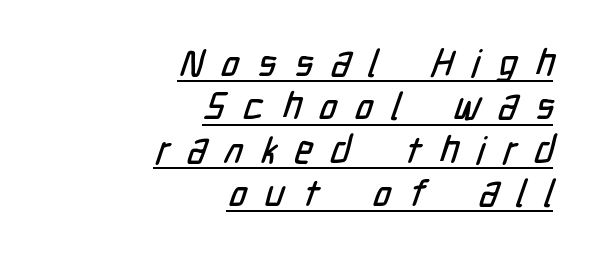
{"serif": "no", "width": "condensed", "stroke_contrast": "low", "x_height": "medium", "monospaced": "no", "underline": "yes", "align": "right", "line_spacing": "tight", "line_spacing_ratio": 1.14, "letter_spacing": "wide", "letter_spacing_em": 0.48, "glyph_px": 38}
